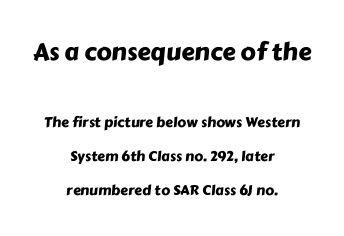
The image shows 24 px text type; set centered, loose line spacing (2.44x), normal letter spacing, not underlined; the first (top) block is 1.71x larger.
